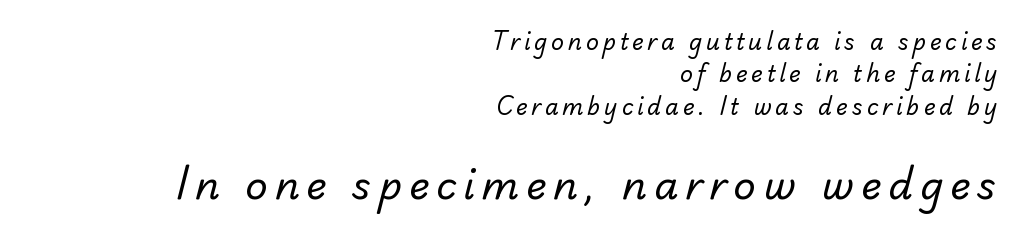
{"serif": "no", "bold": "no", "weight": "regular", "width": "normal", "stroke_contrast": "low", "x_height": "small", "monospaced": "no", "underline": "no", "align": "right", "line_spacing": "normal", "line_spacing_ratio": 1.47, "larger_block": "second", "size_ratio": 1.77, "glyph_px": 39}
